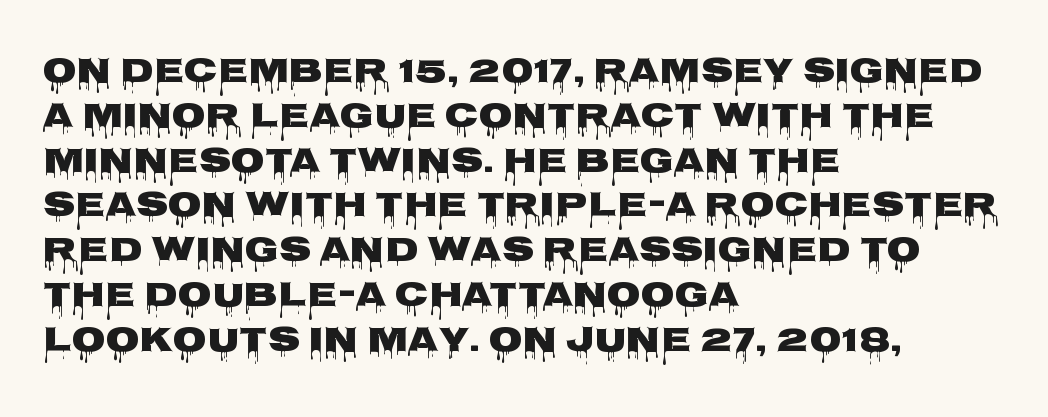
Q: Is the text italic (slanted)? A: No, it is upright.
Q: Is the typeface a serif or a sans-serif typeface? A: Sans-serif.
Q: Is the text underlined? A: No.
Q: How is the paragraph aligned? A: Left-aligned.
Q: Is the spacing between letters normal or unusually wide? A: Normal.
Q: Is the spacing between lines tight, normal or loose? A: Normal.
Q: Width (condensed, normal, or wide)? A: Wide.
Q: Stroke contrast? A: Low.
Q: x-height? A: Large.
Q: Monospaced? A: No.
